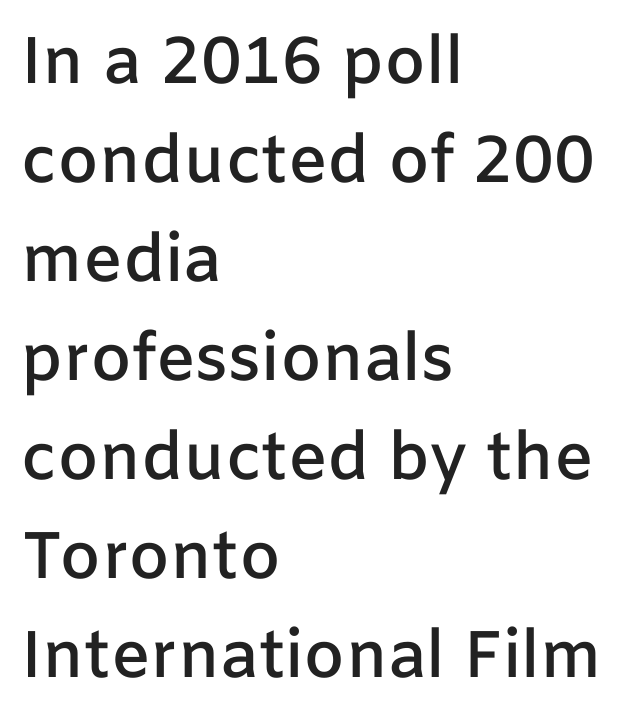
{"serif": "no", "italic": "no", "bold": "semi", "weight": "semibold", "width": "normal", "stroke_contrast": "low", "x_height": "medium", "monospaced": "no", "underline": "no", "align": "left", "line_spacing": "normal", "line_spacing_ratio": 1.5, "letter_spacing": "normal", "letter_spacing_em": 0.0, "glyph_px": 66}
